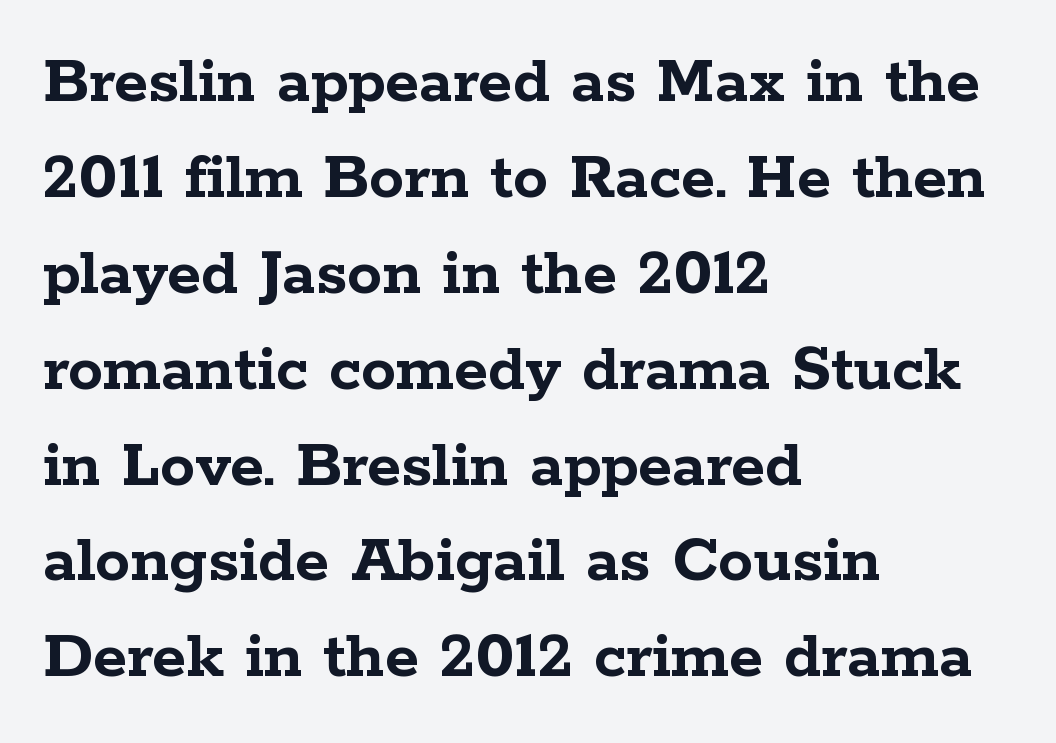
Q: Is the text bold? A: Yes.
Q: Is the text italic (slanted)? A: No, it is upright.
Q: Is the typeface a serif or a sans-serif typeface? A: Serif.
Q: Is the text underlined? A: No.
Q: How is the paragraph aligned? A: Left-aligned.
Q: Is the spacing between letters normal or unusually wide? A: Normal.
Q: Is the spacing between lines tight, normal or loose? A: Normal.
Q: Width (condensed, normal, or wide)? A: Wide.
Q: Stroke contrast? A: Low.
Q: x-height? A: Medium.
Q: Monospaced? A: No.
